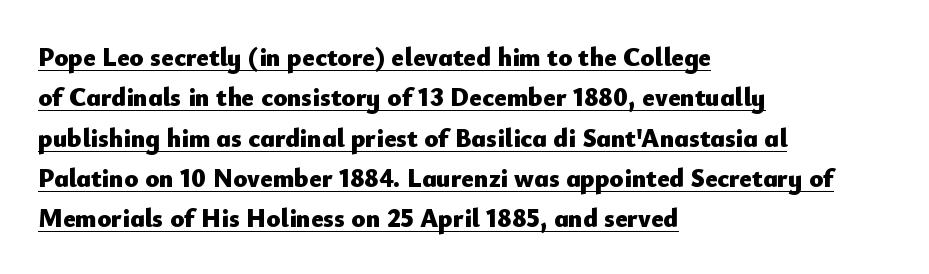
Q: Is the text bold? A: Yes.
Q: Is the text italic (slanted)? A: No, it is upright.
Q: Is the text underlined? A: Yes.
Q: How is the paragraph aligned? A: Left-aligned.
Q: Is the spacing between letters normal or unusually wide? A: Normal.
Q: Is the spacing between lines tight, normal or loose? A: Normal.
